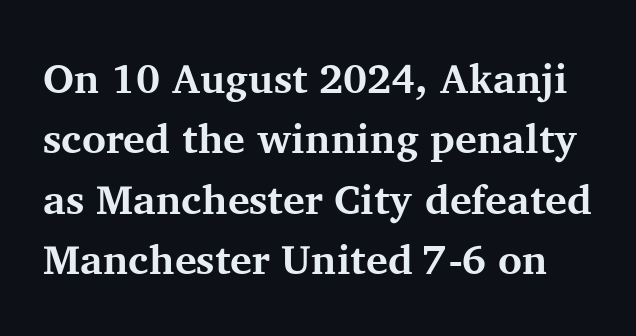
The image shows 41 px bold serif type, upright; set normal line spacing (1.47x), normal letter spacing, not underlined; medium stroke contrast and a medium x-height.
